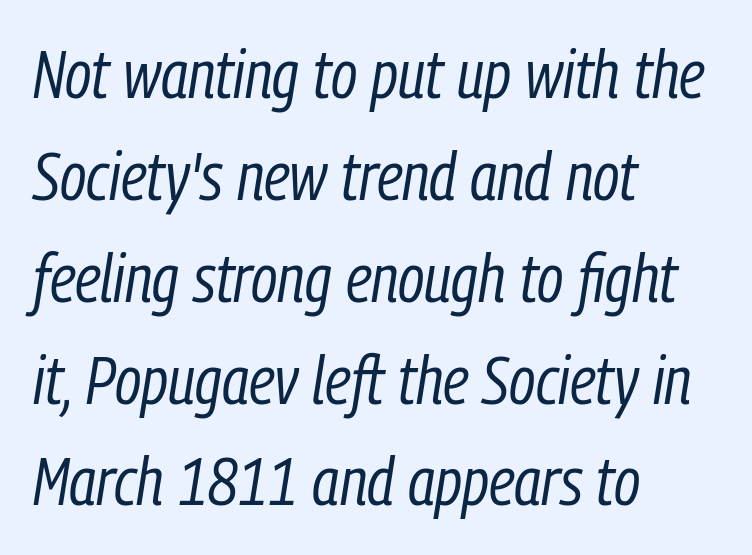
The image shows 67 px regular-weight, condensed type, italic (leaning right); set left-aligned, normal line spacing (1.52x), normal letter spacing, not underlined; low stroke contrast and a medium x-height.
